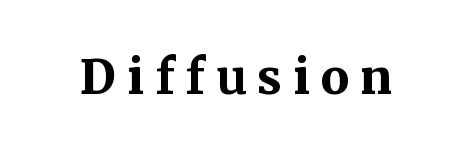
Q: Is the text bold? A: Yes.
Q: Is the text italic (slanted)? A: No, it is upright.
Q: Is the typeface a serif or a sans-serif typeface? A: Serif.
Q: Is the text underlined? A: No.
Q: Width (condensed, normal, or wide)? A: Normal.
Q: Stroke contrast? A: Medium.
Q: x-height? A: Medium.
Q: Monospaced? A: No.
